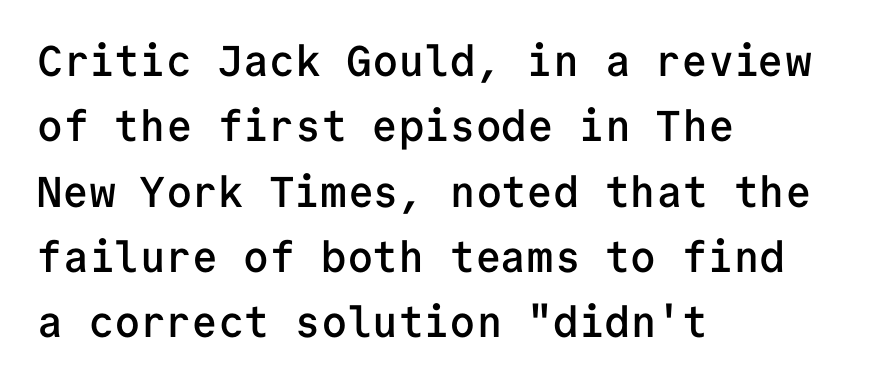
{"serif": "no", "italic": "no", "bold": "semi", "weight": "semibold", "width": "normal", "stroke_contrast": "low", "x_height": "medium", "monospaced": "yes", "underline": "no", "align": "left", "line_spacing": "normal", "line_spacing_ratio": 1.52, "letter_spacing": "normal", "letter_spacing_em": 0.0, "glyph_px": 43}
